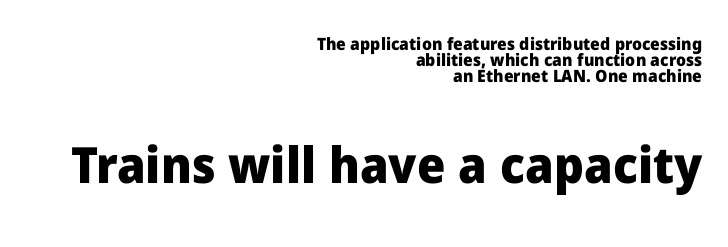
The image shows 50 px heavy sans-serif type, upright; set right-aligned, tight line spacing (0.95x), normal letter spacing, not underlined; the second (bottom) block is 2.94x larger; low stroke contrast and a medium x-height.
